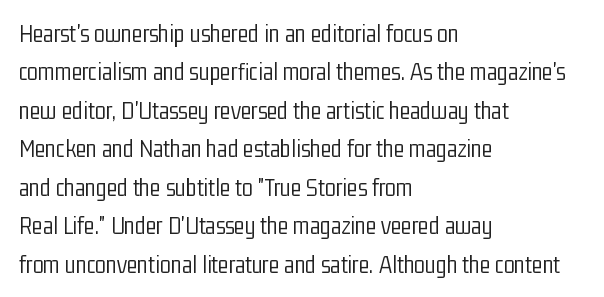
The image shows 25 px text type, upright; set left-aligned, normal line spacing (1.54x), normal letter spacing, not underlined.
